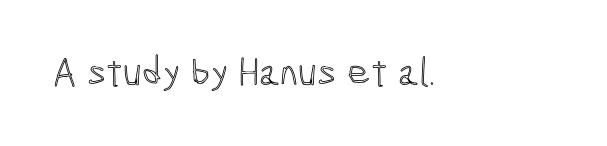
Between one letter and the next there's only the usual sliver of space. The space beneath each line is pristine and unruled. Looks like regular typesetting: each glyph gets only the width it needs. It's the straight-up-and-down kind of type.
